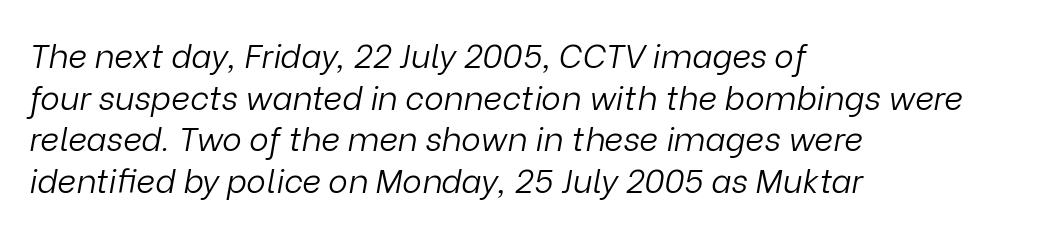
Q: Is the text bold? A: No.
Q: Is the text italic (slanted)? A: Yes, it leans right by about 9 degrees.
Q: Is the text underlined? A: No.
Q: How is the paragraph aligned? A: Left-aligned.
Q: Is the spacing between letters normal or unusually wide? A: Normal.
Q: Is the spacing between lines tight, normal or loose? A: Normal.
Q: Width (condensed, normal, or wide)? A: Normal.
Q: Stroke contrast? A: Low.
Q: x-height? A: Medium.
Q: Monospaced? A: No.
